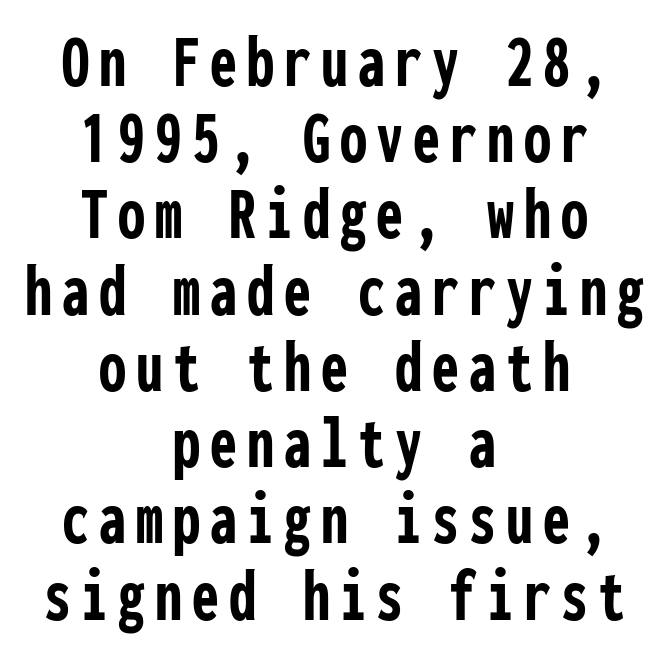
Tightly led — the rows are bunched. Ordinary non-slanted type is in use. The glyphs are unaccompanied by any horizontal stroke below them. The face used here is monospaced, like something from a code editor.
